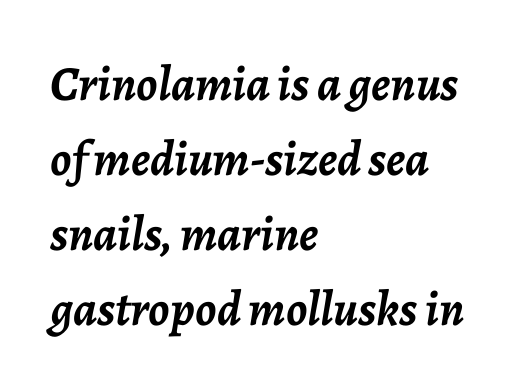
The lines are quadded left. Successive baselines arrive at the customary interval. Plain, unruled lines of type. The specimen reads as italic at a glance. Spacing verdict: proportional, widths tailored to each character.
